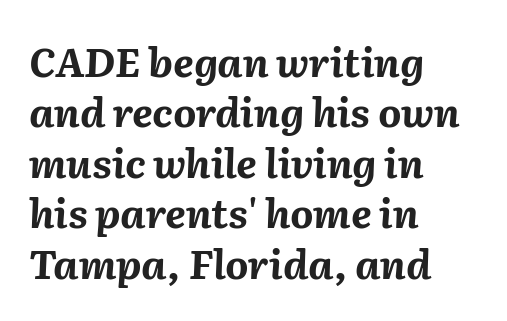
Leftover space on each line is placed entirely after the last word. A full-strength bold gives these letters their thick strokes. The passage shown has conventional tracking throughout. Honestly, the row spacing looks completely unremarkable.
